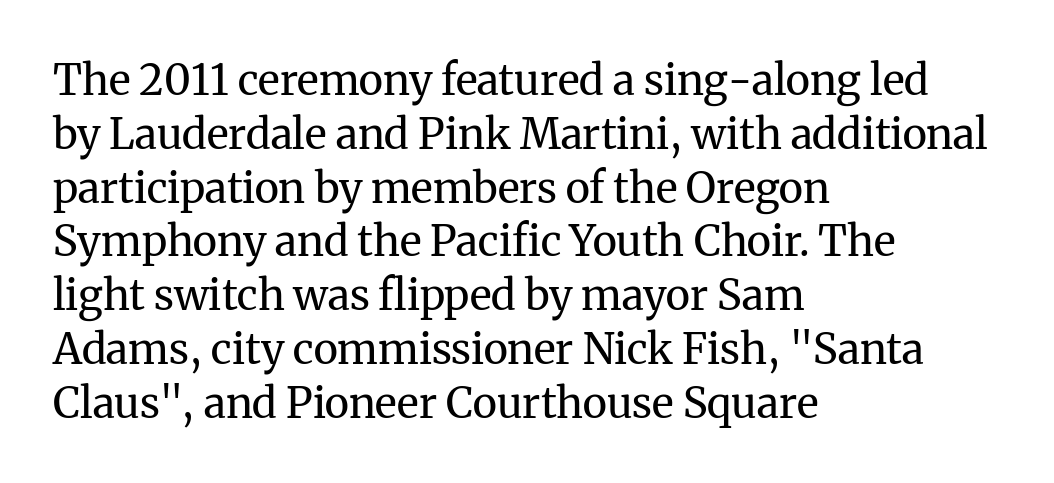
Baseline-to-baseline distance is the conventional proportion of letter height. Here the glyphs are tracked normally, forming tight word shapes. The face used here is seriffed, in the tradition of book romans. Vertical stems look standard width or narrower in stroke. The face used here is proportionally spaced, like ordinary book or web type.
